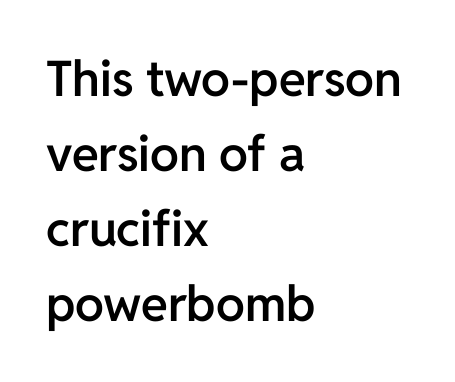
{"serif": "no", "italic": "no", "bold": "semi", "weight": "semibold", "width": "normal", "stroke_contrast": "low", "x_height": "medium", "monospaced": "no", "underline": "no", "align": "left", "line_spacing": "normal", "line_spacing_ratio": 1.53, "letter_spacing": "normal", "letter_spacing_em": 0.0, "glyph_px": 49}
